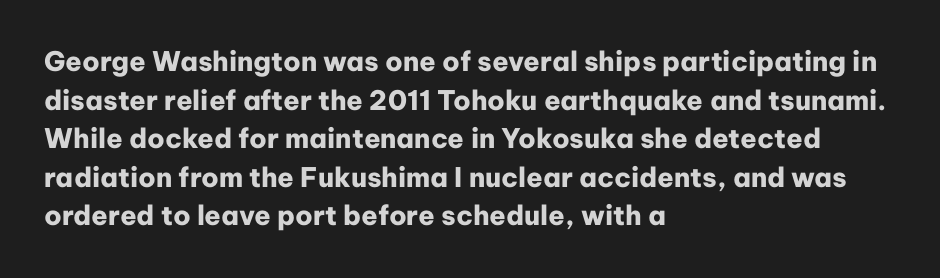
{"italic": "no", "bold": "yes", "underline": "no", "align": "left", "line_spacing": "normal", "line_spacing_ratio": 1.43, "letter_spacing": "normal", "letter_spacing_em": 0.0, "glyph_px": 27}
